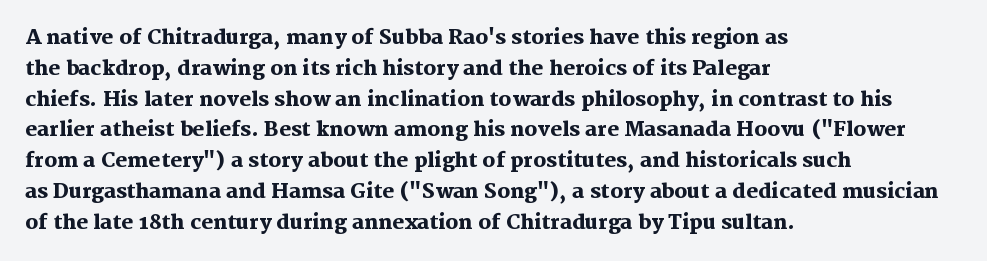
A student would call this left alignment; a typographer would say flush left, rag right. Any mark beneath the type? The region is blank. A dark, heavy texture on the line: the type is bold. The leading is moderate, giving the passage an even texture. The gaps between neighbouring characters are ordinary and unremarkable. The axis of the letterforms is exactly vertical.
